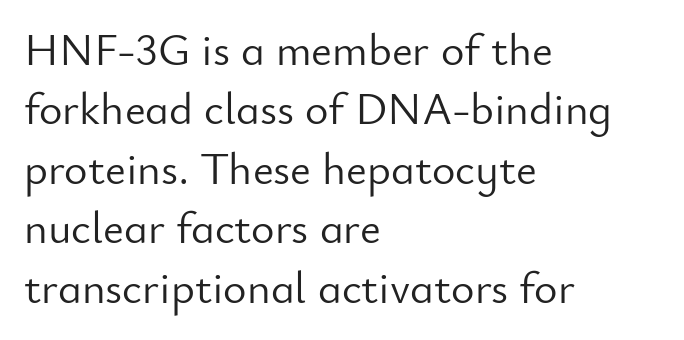
Every character sits straight up, as roman type does. Nobody drew a line under any word here. Character widths vary here, with narrow letters taking less room than wide ones. Leftover space on each line is placed entirely after the last word. Whoever set this chose a conventional vertical rhythm. Does extra space separate the letters? No, they use regular spacing.
